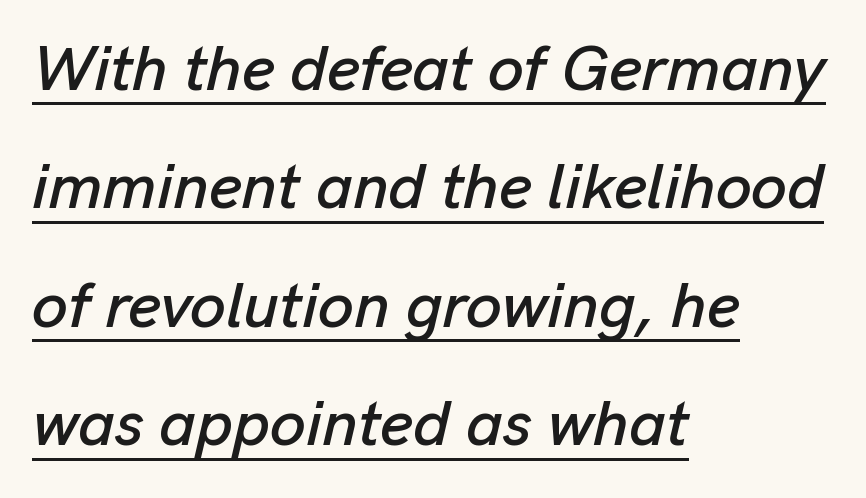
Q: Is the text italic (slanted)? A: Yes, it leans right by about 13 degrees.
Q: Is the text underlined? A: Yes.
Q: How is the paragraph aligned? A: Left-aligned.
Q: Is the spacing between letters normal or unusually wide? A: Normal.
Q: Width (condensed, normal, or wide)? A: Normal.
Q: Stroke contrast? A: Low.
Q: x-height? A: Medium.
Q: Monospaced? A: No.
